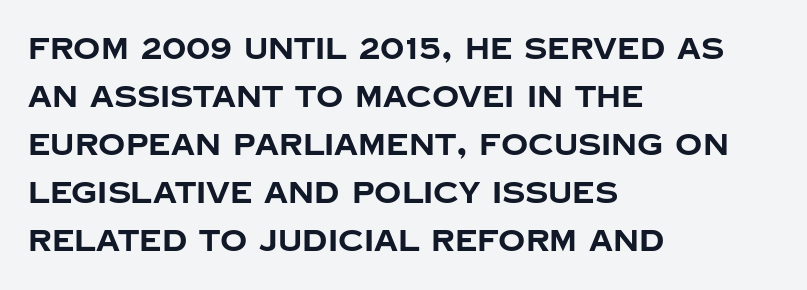
{"serif": "no", "italic": "no", "bold": "yes", "weight": "bold", "width": "normal", "stroke_contrast": "low", "x_height": "large", "monospaced": "no", "underline": "no", "align": "left", "line_spacing": "normal", "line_spacing_ratio": 1.6, "letter_spacing": "normal", "letter_spacing_em": 0.0, "glyph_px": 30}
